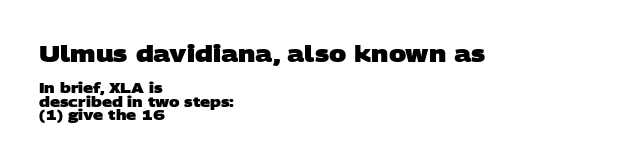
Q: Is the text bold? A: Yes.
Q: Is the text underlined? A: No.
Q: How is the paragraph aligned? A: Left-aligned.
Q: Is the spacing between letters normal or unusually wide? A: Normal.
Q: Is the spacing between lines tight, normal or loose? A: Tight.
Q: Which block of text is set in a larger size, the first (top) or the second (bottom)? A: The first (top) one.
